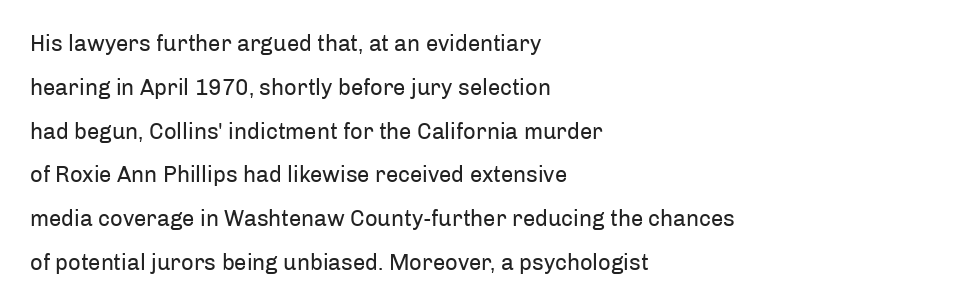
Q: Is the text bold? A: No.
Q: Is the text italic (slanted)? A: No, it is upright.
Q: Is the text underlined? A: No.
Q: How is the paragraph aligned? A: Left-aligned.
Q: Is the spacing between letters normal or unusually wide? A: Normal.
Q: Is the spacing between lines tight, normal or loose? A: Loose.
